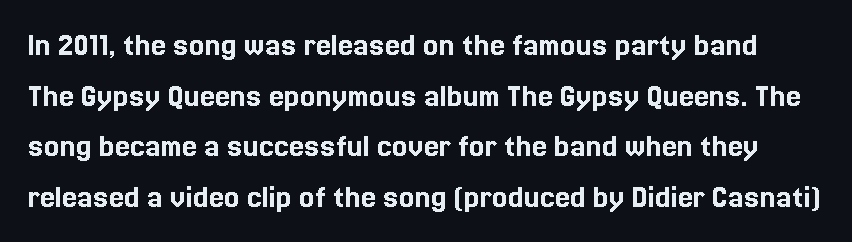
Q: Is the text italic (slanted)? A: No, it is upright.
Q: Is the text underlined? A: No.
Q: Is the spacing between letters normal or unusually wide? A: Normal.
Q: Is the spacing between lines tight, normal or loose? A: Normal.
Q: Width (condensed, normal, or wide)? A: Normal.
Q: x-height? A: Medium.
Q: Monospaced? A: No.
